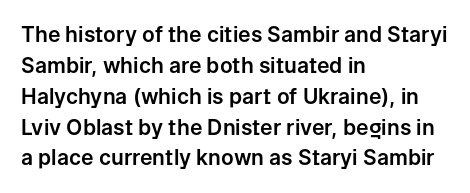
There is no visible air inserted between adjacent glyphs. Alignment: flush left. The words here are not underlined. The axis of the letterforms is exactly vertical. The designer left line spacing at the default.
